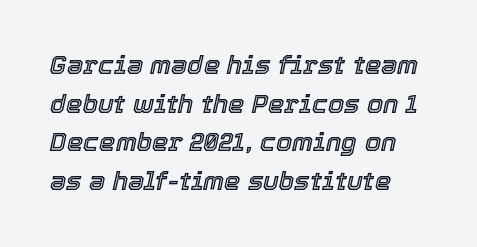
The image shows 26 px text type, italic (leaning right); set normal line spacing (1.49x), normal letter spacing, not underlined.
